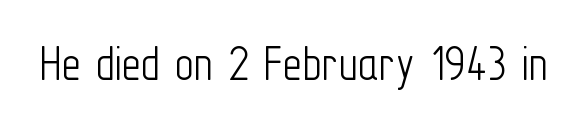
The image shows 53 px light, condensed sans-serif type, upright; set normal letter spacing, not underlined; low stroke contrast and a medium x-height.
